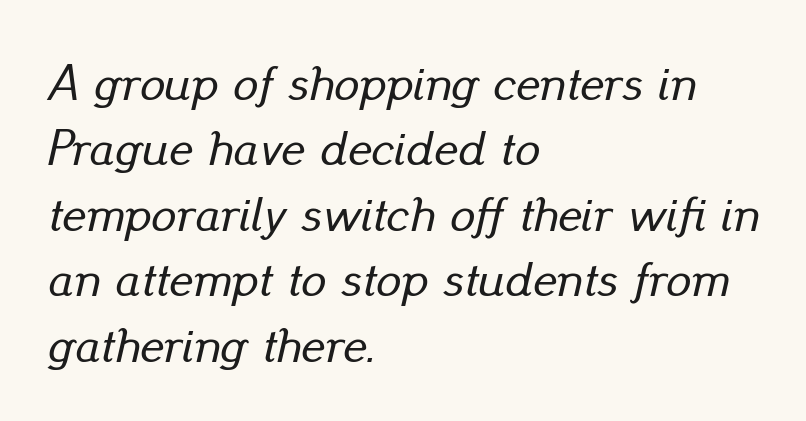
Q: Is the text italic (slanted)? A: Yes, it leans right by about 13 degrees.
Q: Is the text underlined? A: No.
Q: How is the paragraph aligned? A: Left-aligned.
Q: Is the spacing between letters normal or unusually wide? A: Normal.
Q: Is the spacing between lines tight, normal or loose? A: Normal.
Q: Width (condensed, normal, or wide)? A: Normal.
Q: Stroke contrast? A: Low.
Q: x-height? A: Small.
Q: Monospaced? A: No.
